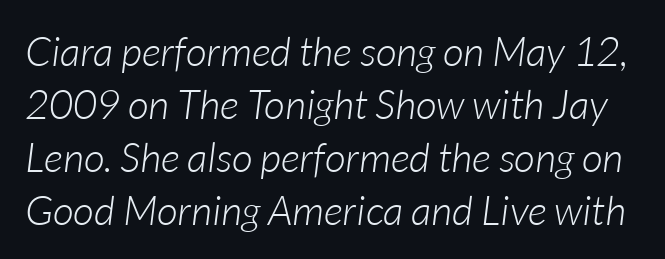
{"italic": "yes", "lean": "right", "slant_degrees": 7, "bold": "no", "weight": "light", "width": "normal", "stroke_contrast": "low", "x_height": "medium", "monospaced": "no", "underline": "no", "line_spacing": "normal", "line_spacing_ratio": 1.29, "letter_spacing": "normal", "letter_spacing_em": 0.0, "glyph_px": 41}
